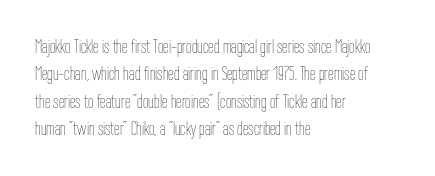
{"italic": "no", "bold": "no", "underline": "no", "align": "left", "line_spacing": "normal", "line_spacing_ratio": 1.37, "letter_spacing": "normal", "letter_spacing_em": 0.0, "glyph_px": 20}
